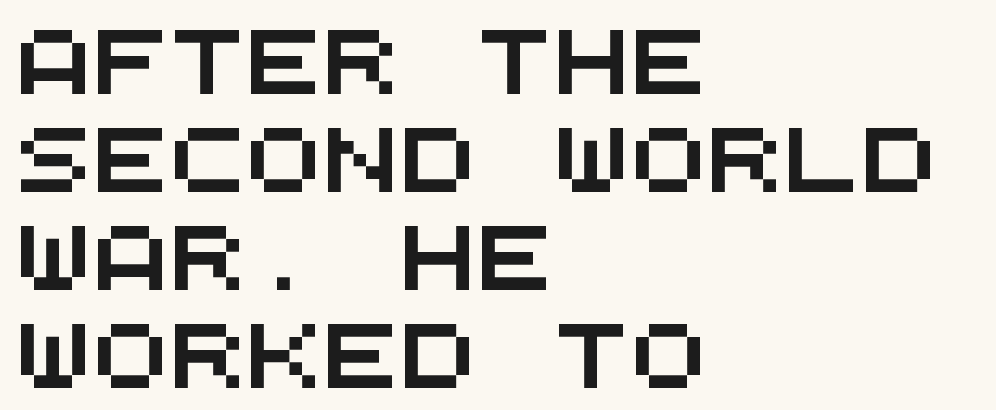
Q: Is the typeface a serif or a sans-serif typeface? A: Sans-serif.
Q: Is the text underlined? A: No.
Q: How is the paragraph aligned? A: Left-aligned.
Q: Is the spacing between letters normal or unusually wide? A: Normal.
Q: Is the spacing between lines tight, normal or loose? A: Normal.
Q: Width (condensed, normal, or wide)? A: Wide.
Q: Stroke contrast? A: Medium.
Q: x-height? A: Large.
Q: Monospaced? A: Yes.
